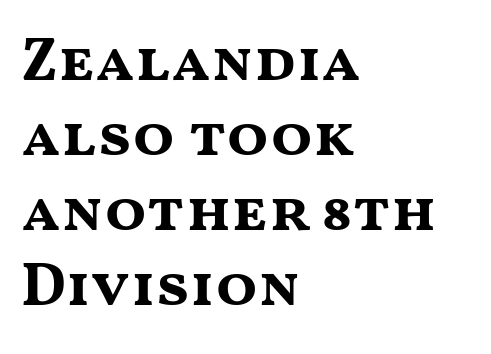
{"serif": "no", "italic": "no", "bold": "yes", "weight": "bold", "width": "wide", "stroke_contrast": "medium", "x_height": "medium", "monospaced": "no", "underline": "no", "align": "left", "line_spacing_ratio": 1.23, "letter_spacing": "normal", "letter_spacing_em": 0.0, "glyph_px": 61}
